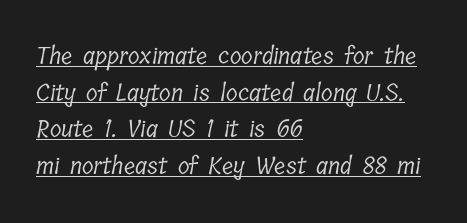
{"bold": "no", "underline": "yes", "align": "left", "line_spacing": "normal", "line_spacing_ratio": 1.53, "letter_spacing": "normal", "letter_spacing_em": 0.0, "glyph_px": 24}
